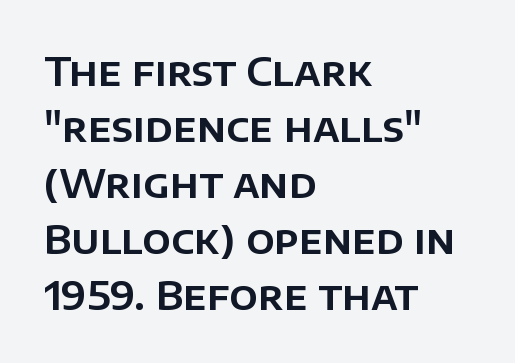
{"serif": "no", "italic": "no", "width": "normal", "stroke_contrast": "low", "x_height": "large", "monospaced": "no", "underline": "no", "align": "left", "line_spacing": "normal", "line_spacing_ratio": 1.4, "letter_spacing": "normal", "letter_spacing_em": 0.0, "glyph_px": 40}
